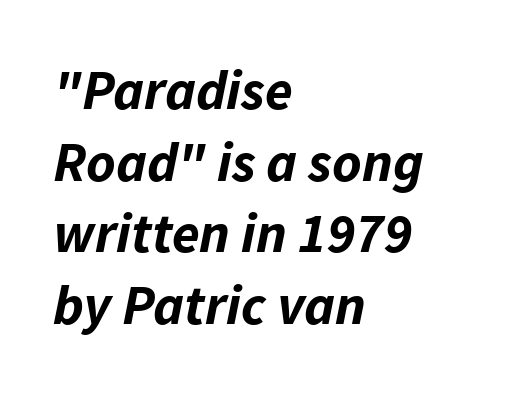
The image shows 56 px bold type, italic (leaning right); set left-aligned, normal line spacing (1.28x), normal letter spacing, not underlined; low stroke contrast and a medium x-height.
